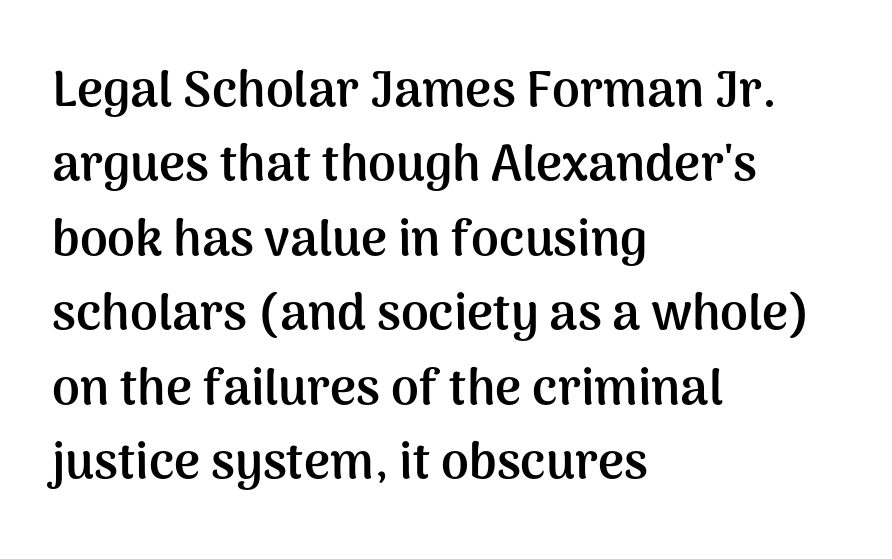
{"serif": "no", "italic": "no", "bold": "yes", "weight": "semibold", "width": "normal", "stroke_contrast": "medium", "x_height": "medium", "monospaced": "no", "underline": "no", "align": "left", "line_spacing": "normal", "line_spacing_ratio": 1.49, "letter_spacing": "normal", "letter_spacing_em": 0.0, "glyph_px": 50}
